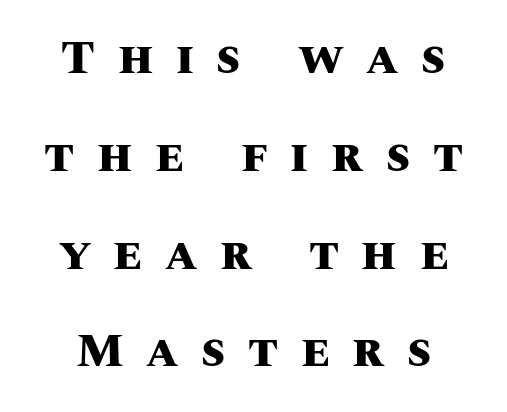
Q: Is the text bold? A: Yes.
Q: Is the text italic (slanted)? A: No, it is upright.
Q: Is the text underlined? A: No.
Q: How is the paragraph aligned? A: Centered.
Q: Is the spacing between letters normal or unusually wide? A: Unusually wide.
Q: Is the spacing between lines tight, normal or loose? A: Loose.
Q: Width (condensed, normal, or wide)? A: Normal.
Q: Stroke contrast? A: Medium.
Q: x-height? A: Large.
Q: Monospaced? A: No.
